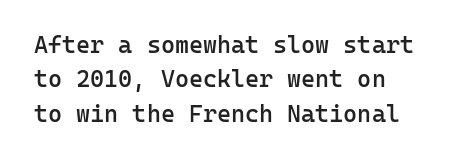
The image shows 24 px text type, upright; set normal line spacing (1.43x), normal letter spacing, not underlined.
